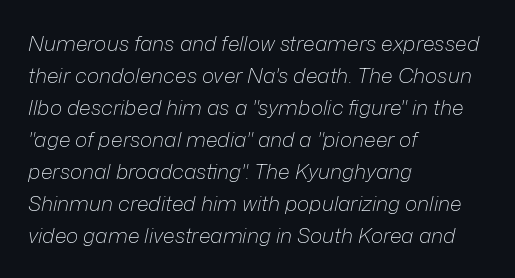
Q: Is the text bold? A: No.
Q: Is the text italic (slanted)? A: Yes, it leans right by about 12 degrees.
Q: Is the text underlined? A: No.
Q: How is the paragraph aligned? A: Left-aligned.
Q: Is the spacing between letters normal or unusually wide? A: Normal.
Q: Is the spacing between lines tight, normal or loose? A: Normal.
